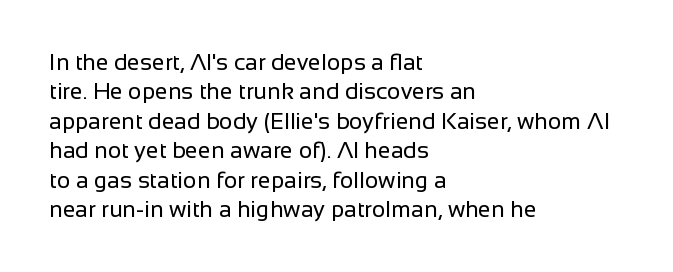
Q: Is the text bold? A: No.
Q: Is the text italic (slanted)? A: No, it is upright.
Q: Is the text underlined? A: No.
Q: How is the paragraph aligned? A: Left-aligned.
Q: Is the spacing between letters normal or unusually wide? A: Normal.
Q: Is the spacing between lines tight, normal or loose? A: Normal.
